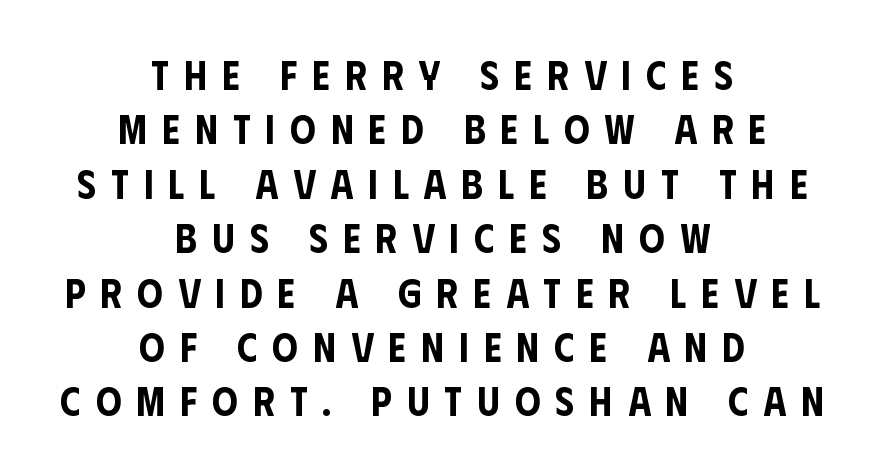
Q: Is the text italic (slanted)? A: No, it is upright.
Q: Is the typeface a serif or a sans-serif typeface? A: Sans-serif.
Q: Is the text underlined? A: No.
Q: How is the paragraph aligned? A: Centered.
Q: Is the spacing between letters normal or unusually wide? A: Unusually wide.
Q: Is the spacing between lines tight, normal or loose? A: Normal.
Q: Width (condensed, normal, or wide)? A: Condensed.
Q: Stroke contrast? A: Low.
Q: x-height? A: Large.
Q: Monospaced? A: No.
